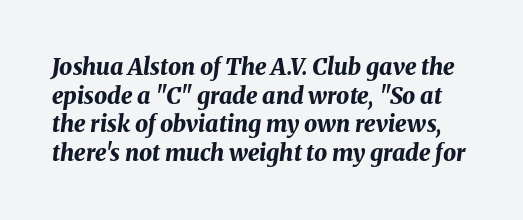
The glyphs are unaccompanied by any horizontal stroke below them. Summary of weight: heavy, a full bold. This sample uses an oblique cut, with every glyph tilted off the vertical. Nothing unusual about the tracking: characters are spaced as the font intends.
